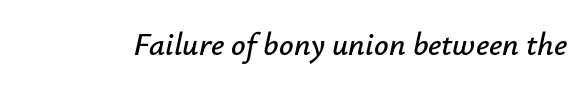
The image shows 32 px text type, italic (leaning right); set normal letter spacing, not underlined; low stroke contrast and a small x-height.
